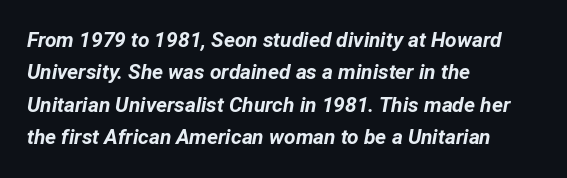
Q: Is the text bold? A: Yes.
Q: Is the text italic (slanted)? A: Yes, it leans right by about 12 degrees.
Q: Is the text underlined? A: No.
Q: How is the paragraph aligned? A: Left-aligned.
Q: Is the spacing between letters normal or unusually wide? A: Normal.
Q: Is the spacing between lines tight, normal or loose? A: Normal.
